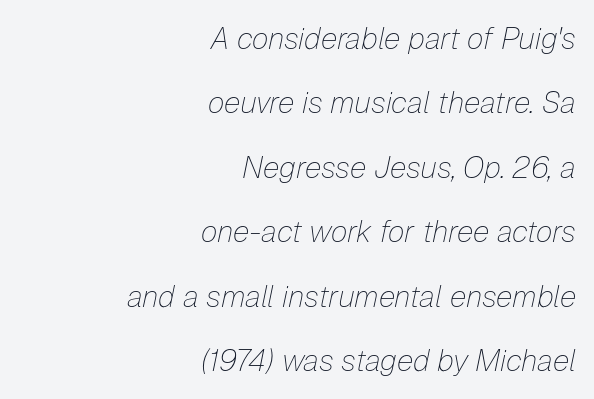
Q: Is the text bold? A: No.
Q: Is the text italic (slanted)? A: Yes, it leans right by about 12 degrees.
Q: Is the text underlined? A: No.
Q: How is the paragraph aligned? A: Right-aligned.
Q: Is the spacing between letters normal or unusually wide? A: Normal.
Q: Is the spacing between lines tight, normal or loose? A: Loose.
Q: Width (condensed, normal, or wide)? A: Normal.
Q: Stroke contrast? A: Low.
Q: x-height? A: Medium.
Q: Monospaced? A: No.
